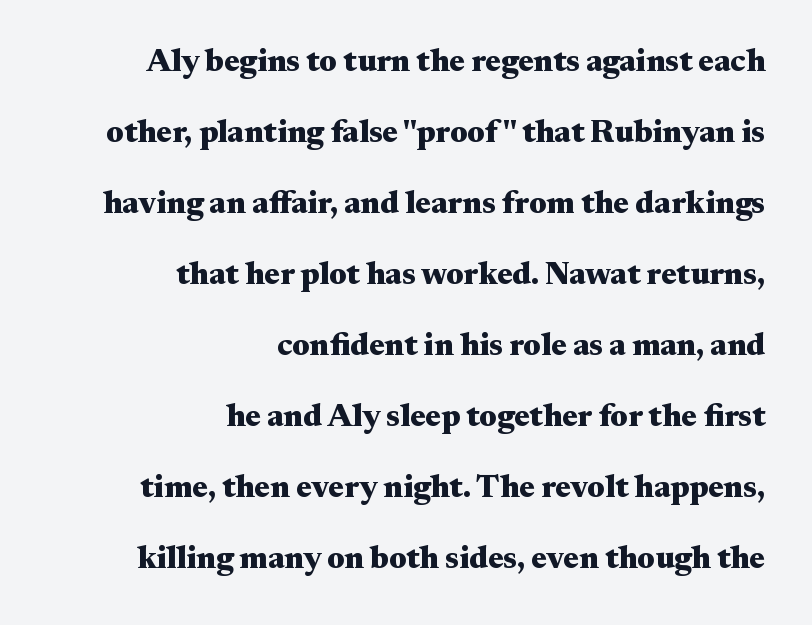
{"serif": "yes", "italic": "no", "bold": "yes", "weight": "heavy", "width": "wide", "stroke_contrast": "medium", "x_height": "small", "monospaced": "no", "underline": "no", "align": "right", "line_spacing": "loose", "line_spacing_ratio": 2.22, "letter_spacing": "normal", "letter_spacing_em": 0.0, "glyph_px": 32}
